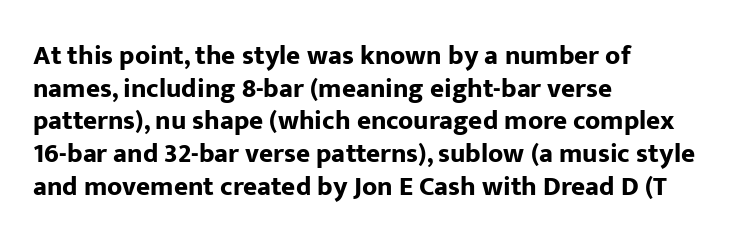
The glyphs are unaccompanied by any horizontal stroke below them. The passage shown is emphatically bold. The lettering holds an erect, upright posture throughout. Here the glyphs are tracked normally, forming tight word shapes.
